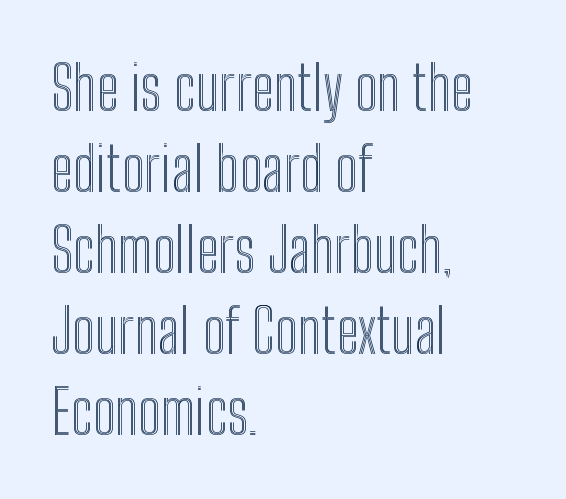
Q: Is the text italic (slanted)? A: No, it is upright.
Q: Is the text underlined? A: No.
Q: How is the paragraph aligned? A: Left-aligned.
Q: Is the spacing between letters normal or unusually wide? A: Normal.
Q: Is the spacing between lines tight, normal or loose? A: Normal.
Q: Width (condensed, normal, or wide)? A: Condensed.
Q: x-height? A: Medium.
Q: Monospaced? A: No.
